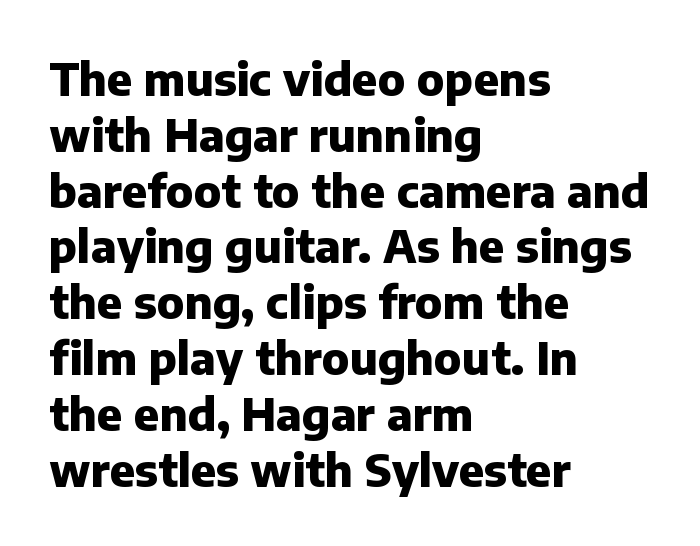
Q: Is the text bold? A: Yes.
Q: Is the text italic (slanted)? A: No, it is upright.
Q: Is the typeface a serif or a sans-serif typeface? A: Sans-serif.
Q: Is the text underlined? A: No.
Q: How is the paragraph aligned? A: Left-aligned.
Q: Is the spacing between letters normal or unusually wide? A: Normal.
Q: Width (condensed, normal, or wide)? A: Normal.
Q: Stroke contrast? A: Low.
Q: x-height? A: Medium.
Q: Monospaced? A: No.
